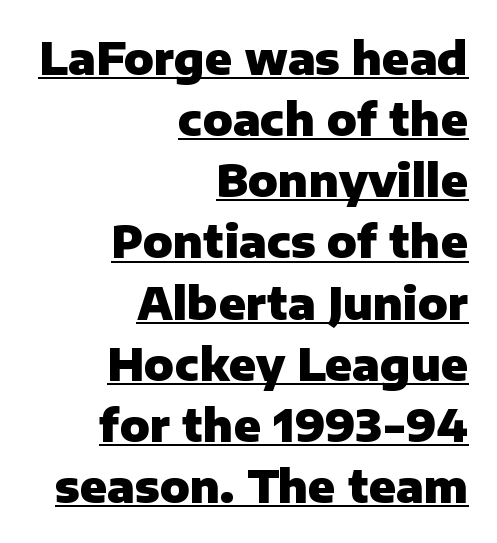
Q: Is the text bold? A: Yes.
Q: Is the text italic (slanted)? A: No, it is upright.
Q: Is the typeface a serif or a sans-serif typeface? A: Sans-serif.
Q: Is the text underlined? A: Yes.
Q: How is the paragraph aligned? A: Right-aligned.
Q: Is the spacing between letters normal or unusually wide? A: Normal.
Q: Is the spacing between lines tight, normal or loose? A: Normal.
Q: Width (condensed, normal, or wide)? A: Normal.
Q: Stroke contrast? A: Low.
Q: x-height? A: Medium.
Q: Monospaced? A: No.
